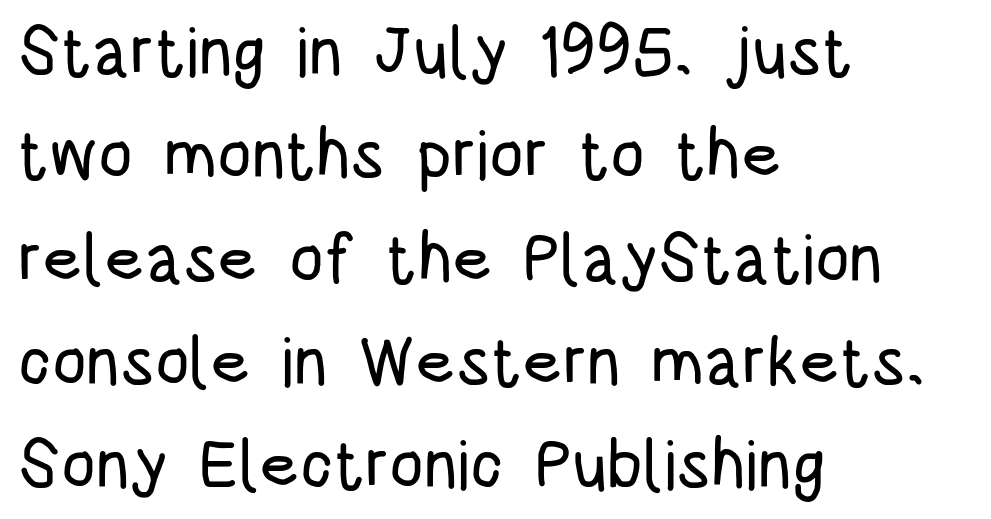
{"serif": "no", "italic": "no", "width": "condensed", "stroke_contrast": "low", "x_height": "large", "monospaced": "no", "underline": "no", "align": "left", "line_spacing": "normal", "line_spacing_ratio": 1.52, "letter_spacing": "normal", "letter_spacing_em": 0.0, "glyph_px": 68}
